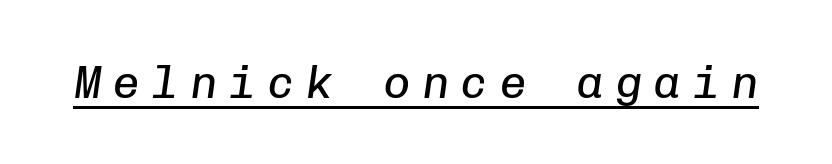
Is there an underline? Yes — a line sits under the letters. Bold? No — there's no thickening of the strokes. Honestly, the letter spacing is so wide it's the main thing you notice. The passage shown is typed in a monospace face where columns stay perfectly aligned. These lines were composed using italics.
